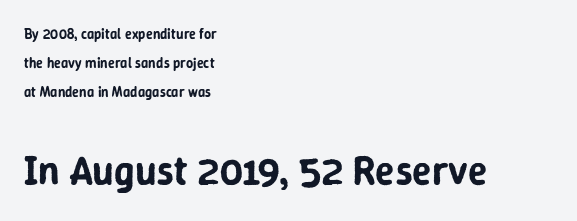
The image shows 40 px sans-serif type, upright; set left-aligned, loose line spacing (2.06x), normal letter spacing, not underlined; the second (bottom) block is 2.86x larger; low stroke contrast and a medium x-height.
